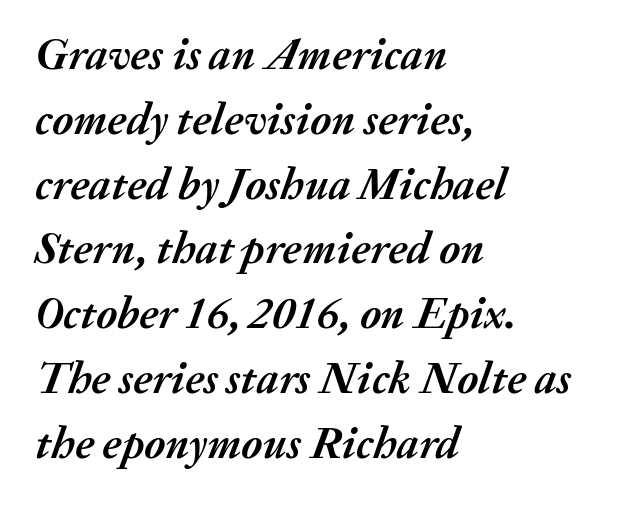
Q: Is the text bold? A: Yes.
Q: Is the text italic (slanted)? A: Yes, it leans right by about 20 degrees.
Q: Is the text underlined? A: No.
Q: How is the paragraph aligned? A: Left-aligned.
Q: Is the spacing between letters normal or unusually wide? A: Normal.
Q: Is the spacing between lines tight, normal or loose? A: Normal.
Q: Width (condensed, normal, or wide)? A: Normal.
Q: Stroke contrast? A: Medium.
Q: x-height? A: Medium.
Q: Monospaced? A: No.
